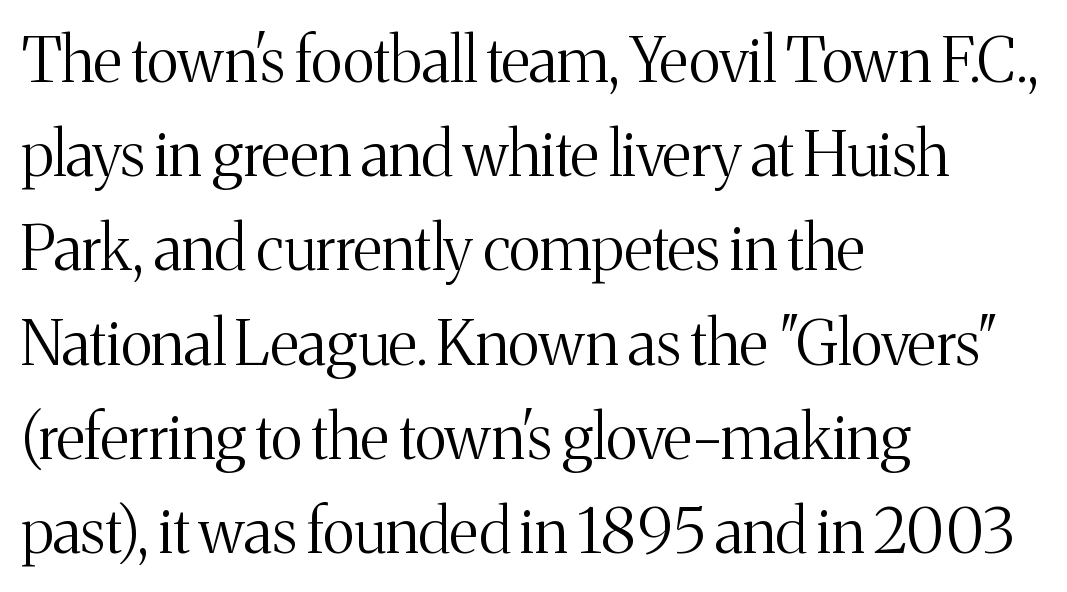
The image shows 62 px light serif type, upright; set left-aligned, normal line spacing (1.52x), normal letter spacing, not underlined; medium stroke contrast and a medium x-height.
